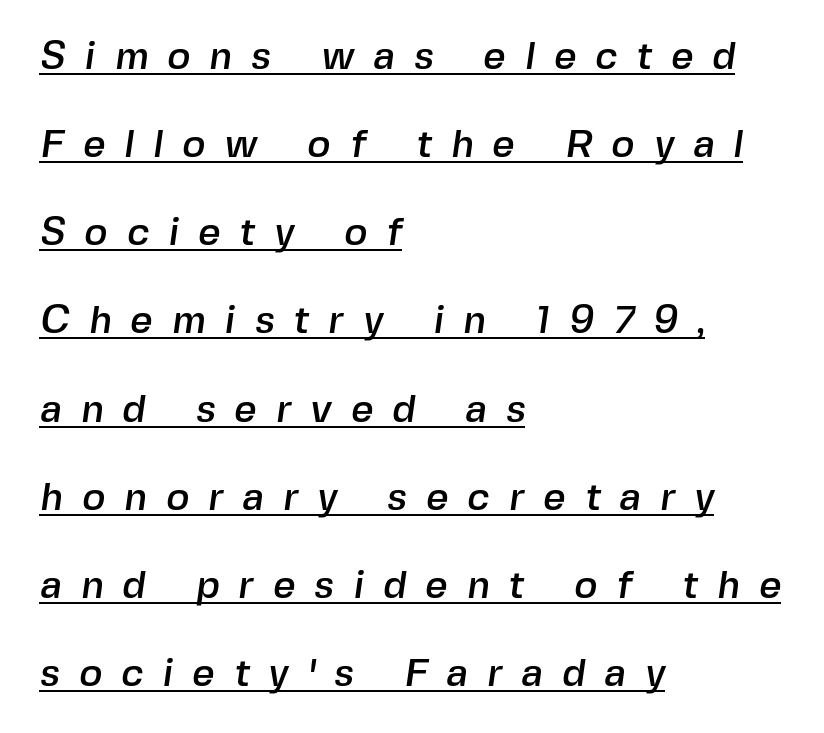
The image shows 39 px sans-serif type; set left-aligned, loose line spacing (2.26x), unusually wide letter spacing (+0.49 em), underlined; a medium x-height.
